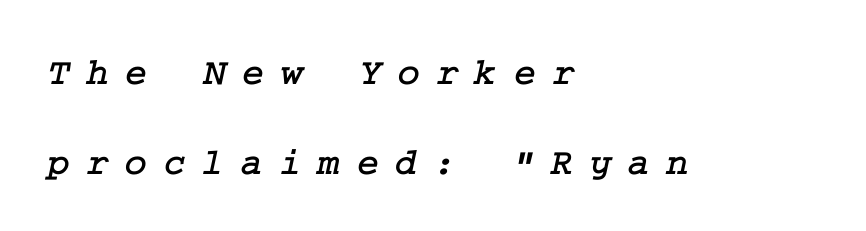
Q: Is the typeface a serif or a sans-serif typeface? A: Serif.
Q: Is the text underlined? A: No.
Q: How is the paragraph aligned? A: Left-aligned.
Q: Is the spacing between letters normal or unusually wide? A: Unusually wide.
Q: Is the spacing between lines tight, normal or loose? A: Loose.
Q: Width (condensed, normal, or wide)? A: Normal.
Q: Stroke contrast? A: Low.
Q: x-height? A: Medium.
